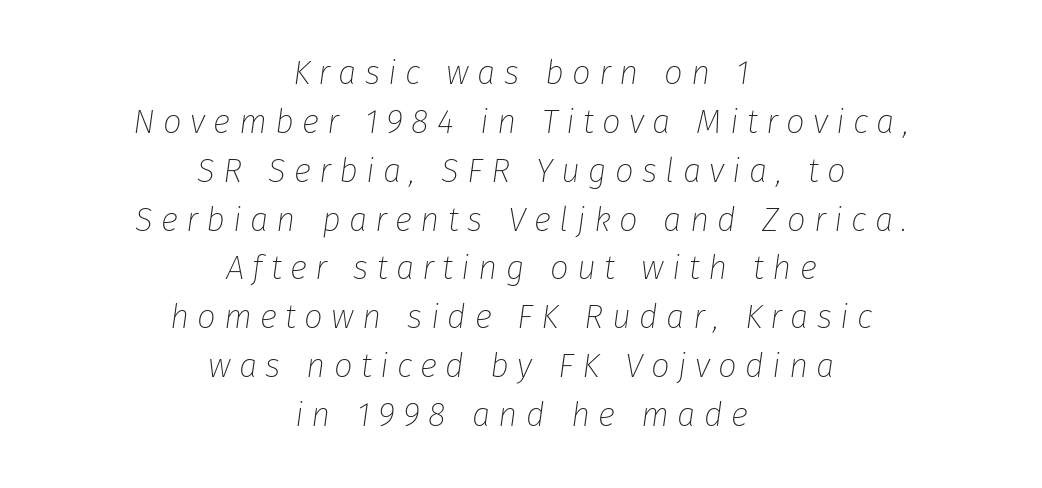
Q: Is the text bold? A: No.
Q: Is the text italic (slanted)? A: Yes, it leans right by about 8 degrees.
Q: Is the text underlined? A: No.
Q: How is the paragraph aligned? A: Centered.
Q: Is the spacing between letters normal or unusually wide? A: Unusually wide.
Q: Is the spacing between lines tight, normal or loose? A: Normal.
Q: Width (condensed, normal, or wide)? A: Normal.
Q: Stroke contrast? A: Low.
Q: x-height? A: Medium.
Q: Monospaced? A: No.
